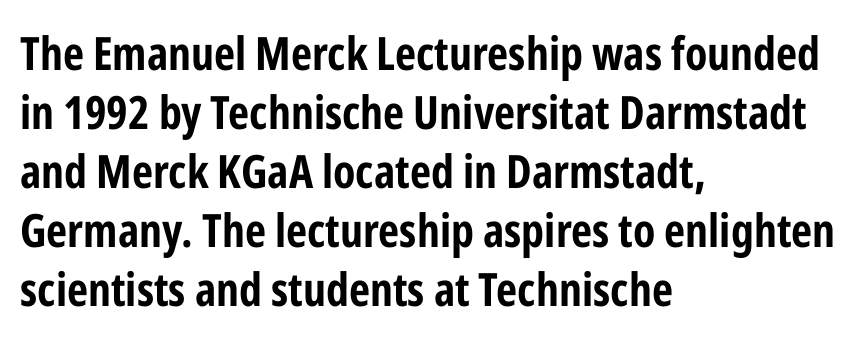
The image shows 46 px bold, condensed sans-serif type, upright; set left-aligned, normal line spacing (1.28x), normal letter spacing, not underlined; low stroke contrast and a medium x-height.
